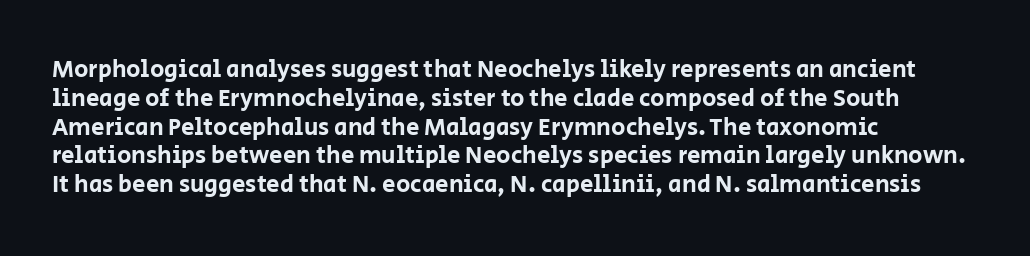
In CSS terms this would be text-align: left. The letters stand upright; this is a roman face. Underlining? Definitely not there. These lines keep a tight, regular rhythm from letter to letter.
